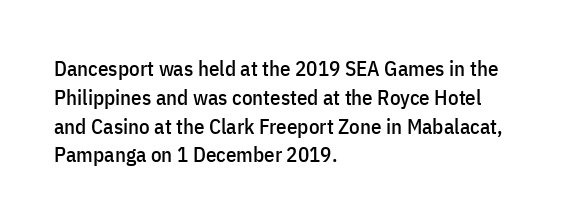
Q: Is the text italic (slanted)? A: No, it is upright.
Q: Is the text underlined? A: No.
Q: How is the paragraph aligned? A: Left-aligned.
Q: Is the spacing between letters normal or unusually wide? A: Normal.
Q: Is the spacing between lines tight, normal or loose? A: Normal.
